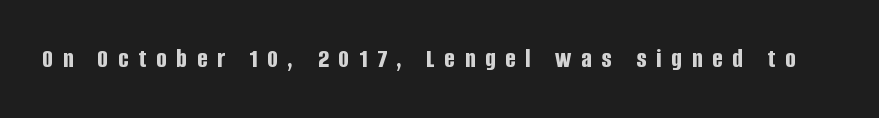
Honestly, the letter spacing is so wide it's the main thing you notice. Weight check: bold — yes, fully. Characters remain perfectly vertical along every line. The space beneath each line is pristine and unruled.
